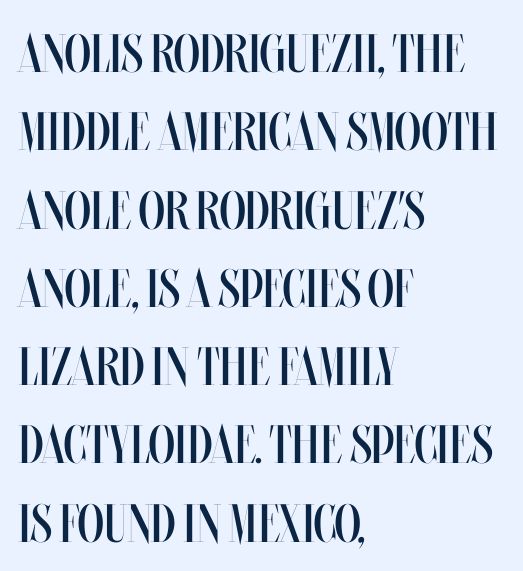
Each letter keeps its own natural width here, so spacing adapts to shape. A clean baseline with only descenders dipping below it. Summary of vertical rhythm: regular, with standard interline spacing. This rendering uses left alignment, leaving the right contour irregular. Weight class: somewhere from thin through regular.
